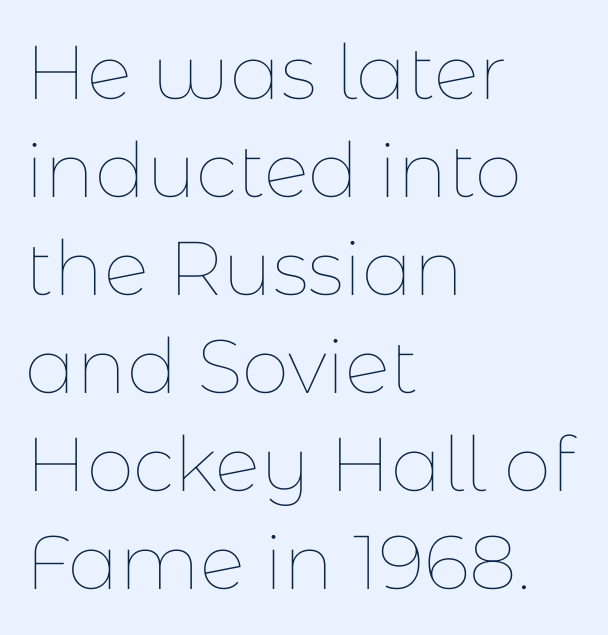
{"italic": "no", "bold": "no", "weight": "thin", "width": "normal", "stroke_contrast": "low", "x_height": "medium", "monospaced": "no", "underline": "no", "align": "left", "line_spacing": "normal", "line_spacing_ratio": 1.29, "letter_spacing": "normal", "letter_spacing_em": 0.0, "glyph_px": 76}
